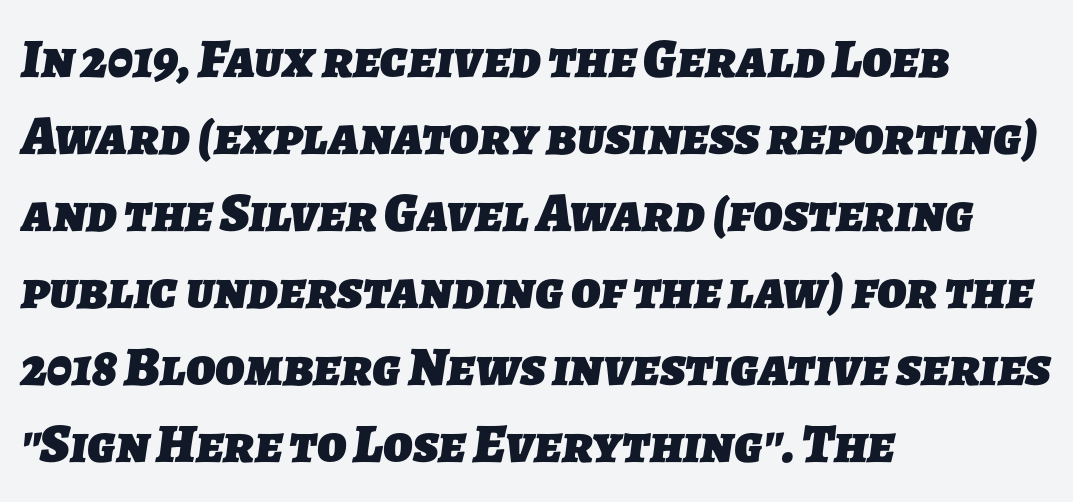
{"serif": "no", "bold": "yes", "weight": "heavy", "width": "normal", "stroke_contrast": "low", "x_height": "medium", "monospaced": "no", "underline": "no", "align": "left", "line_spacing": "normal", "line_spacing_ratio": 1.4, "letter_spacing": "normal", "letter_spacing_em": 0.0, "glyph_px": 55}
